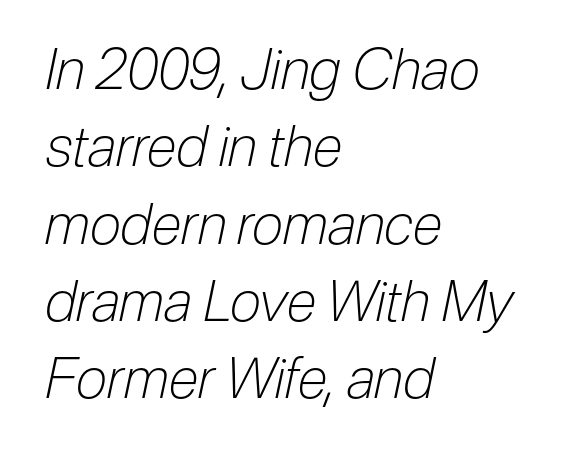
The image shows 56 px light, condensed type, italic (leaning right); set left-aligned, normal line spacing (1.38x), normal letter spacing, not underlined; low stroke contrast and a medium x-height.
